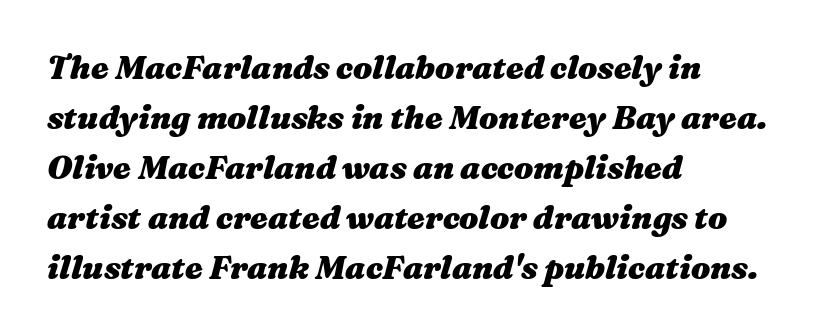
These lines keep a tight, regular rhythm from letter to letter. Leftover space on each line is placed entirely after the last word. The letters advance in unequal steps, a hallmark of proportional type. Caption: bold face, heavy strokes. This sample keeps an unexceptional amount of space between lines.
